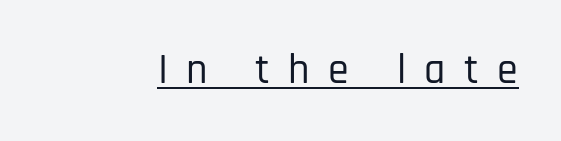
Q: Is the text italic (slanted)? A: No, it is upright.
Q: Is the typeface a serif or a sans-serif typeface? A: Sans-serif.
Q: Is the text underlined? A: Yes.
Q: Is the spacing between letters normal or unusually wide? A: Unusually wide.
Q: Width (condensed, normal, or wide)? A: Condensed.
Q: Stroke contrast? A: Low.
Q: x-height? A: Large.
Q: Monospaced? A: No.
